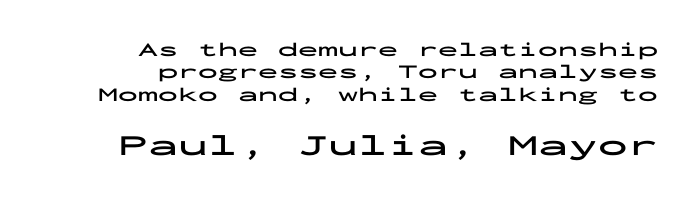
{"serif": "no", "italic": "no", "bold": "yes", "weight": "bold", "width": "wide", "stroke_contrast": "low", "x_height": "medium", "monospaced": "yes", "underline": "no", "align": "right", "line_spacing": "tight", "line_spacing_ratio": 1.12, "letter_spacing": "normal", "letter_spacing_em": 0.0, "larger_block": "second", "size_ratio": 1.5, "glyph_px": 30}
